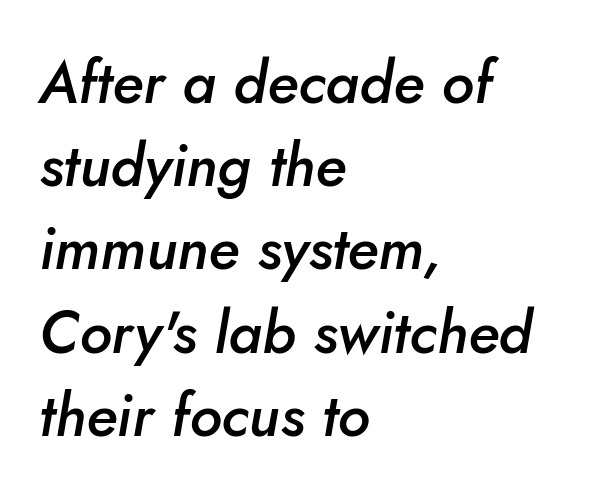
A fair bit of extra ink — the face is semibold, not bold. The specimen reads as italic at a glance. Each letter keeps its own natural width here, so spacing adapts to shape. The compositor pushed each line to the left boundary. Anything drawn beneath the words? Only blank space. Baseline-to-baseline distance is the conventional proportion of letter height.
